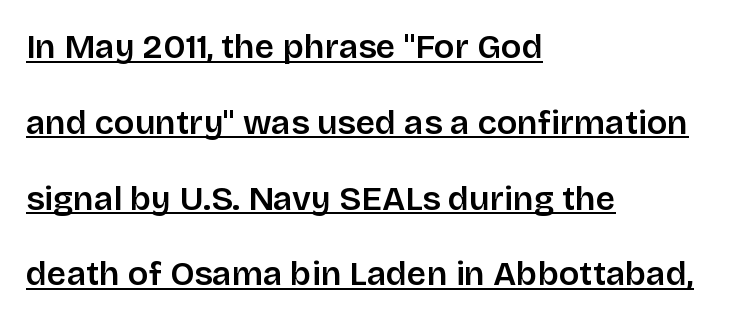
{"serif": "no", "italic": "no", "width": "normal", "stroke_contrast": "low", "x_height": "large", "monospaced": "no", "underline": "yes", "align": "left", "line_spacing": "loose", "line_spacing_ratio": 2.23, "letter_spacing": "normal", "letter_spacing_em": 0.0, "glyph_px": 34}
